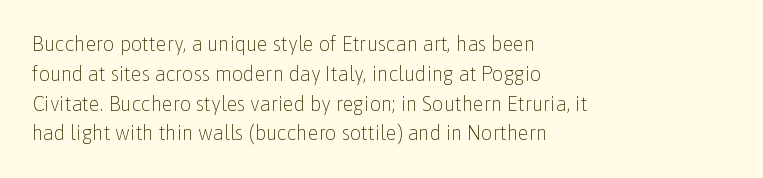
{"italic": "no", "bold": "no", "underline": "no", "align": "left", "line_spacing": "normal", "line_spacing_ratio": 1.49, "letter_spacing": "normal", "letter_spacing_em": 0.0, "glyph_px": 20}
